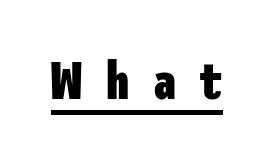
Descenders here cross a horizontal rule under the line. A roman cut, with each character standing at attention. Is this a sans? Yes — the strokes have no serifs. The type is letterspaced generously, with wide tracking.
